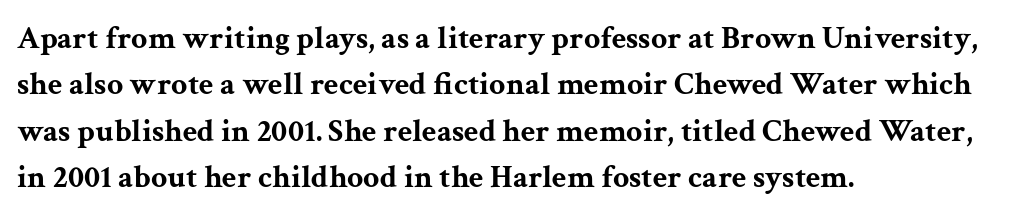
{"serif": "yes", "italic": "no", "bold": "yes", "weight": "bold", "width": "wide", "stroke_contrast": "medium", "x_height": "medium", "monospaced": "no", "underline": "no", "align": "left", "line_spacing": "normal", "line_spacing_ratio": 1.45, "letter_spacing": "normal", "letter_spacing_em": 0.0, "glyph_px": 32}
